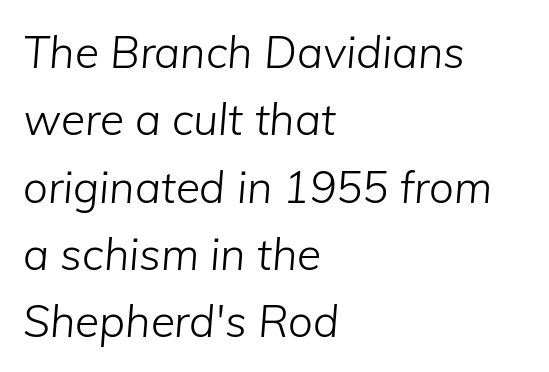
{"italic": "yes", "lean": "right", "slant_degrees": 5, "bold": "no", "weight": "light", "width": "normal", "stroke_contrast": "low", "x_height": "medium", "monospaced": "no", "underline": "no", "align": "left", "line_spacing": "normal", "line_spacing_ratio": 1.53, "letter_spacing": "normal", "letter_spacing_em": 0.0, "glyph_px": 44}
